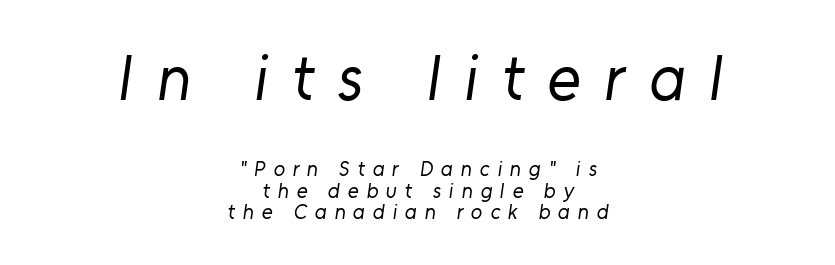
Q: Is the text bold? A: No.
Q: Is the typeface a serif or a sans-serif typeface? A: Sans-serif.
Q: Is the text underlined? A: No.
Q: How is the paragraph aligned? A: Centered.
Q: Is the spacing between letters normal or unusually wide? A: Unusually wide.
Q: Is the spacing between lines tight, normal or loose? A: Tight.
Q: Which block of text is set in a larger size, the first (top) or the second (bottom)? A: The first (top) one.
Q: Width (condensed, normal, or wide)? A: Normal.
Q: Stroke contrast? A: Low.
Q: x-height? A: Medium.
Q: Monospaced? A: No.
